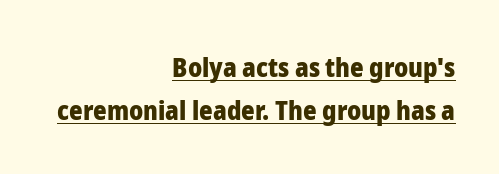
The passage shown is underscored from start to finish. The sample has been set heavy, in full bold. Typeset ragged left — the right edge is the straight one. Notice how the stems are strictly vertical — no italics here.
